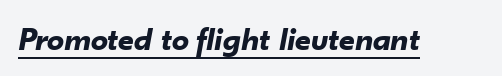
Descenders here cross a horizontal rule under the line. Posture: slanted. Students, note that the glyphs here touch the page at normal intervals. The characters look thick and weighty, a clear bold. Each letter keeps its own natural width here, so spacing adapts to shape.
